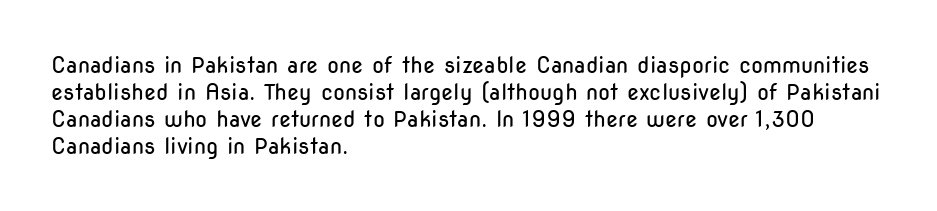
{"italic": "no", "bold": "no", "underline": "no", "align": "left", "line_spacing_ratio": 1.22, "letter_spacing": "normal", "letter_spacing_em": 0.0, "glyph_px": 22}
